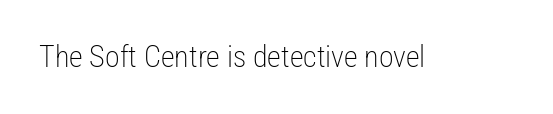
The image shows 30 px light, condensed sans-serif type, upright; set normal letter spacing, not underlined; low stroke contrast and a medium x-height.
